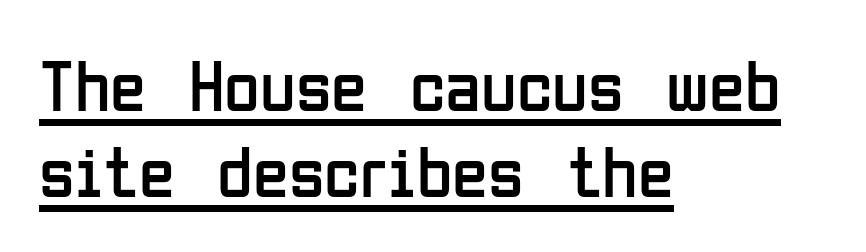
Q: Is the text bold? A: No.
Q: Is the text italic (slanted)? A: No, it is upright.
Q: Is the typeface a serif or a sans-serif typeface? A: Sans-serif.
Q: Is the text underlined? A: Yes.
Q: How is the paragraph aligned? A: Left-aligned.
Q: Is the spacing between letters normal or unusually wide? A: Normal.
Q: Width (condensed, normal, or wide)? A: Condensed.
Q: Stroke contrast? A: Low.
Q: x-height? A: Medium.
Q: Monospaced? A: No.
